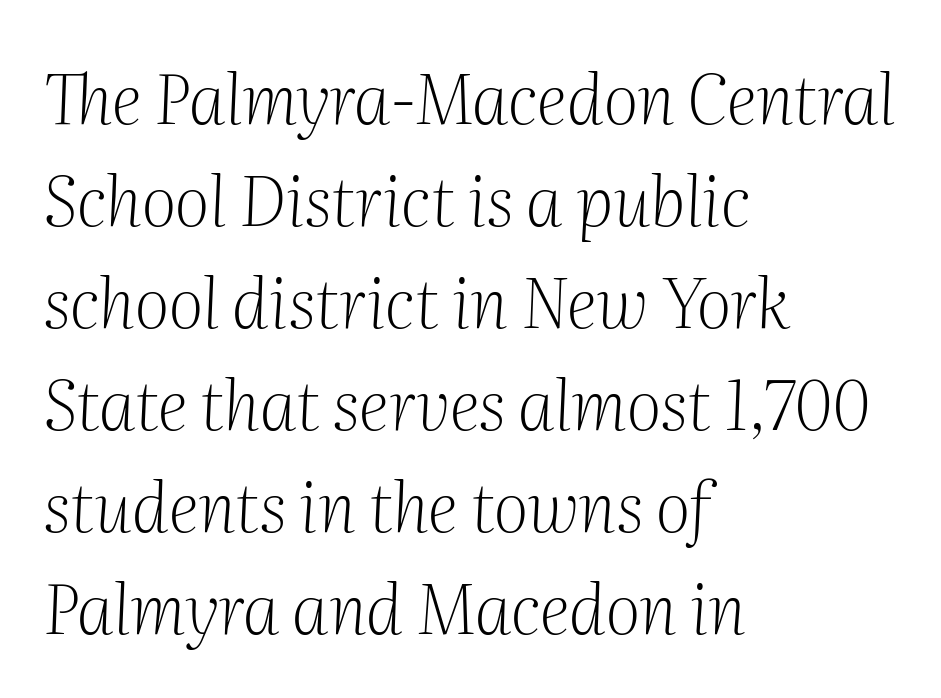
This sample is left-justified, so line endings fall wherever the words run out. To sum up the face: it has serifs. Students, observe: this is what conventionally led text looks like. Proportional: the letters do not fall into vertical columns. Decoration check: the copy has no underline. A typesetter would mark this as italic.
